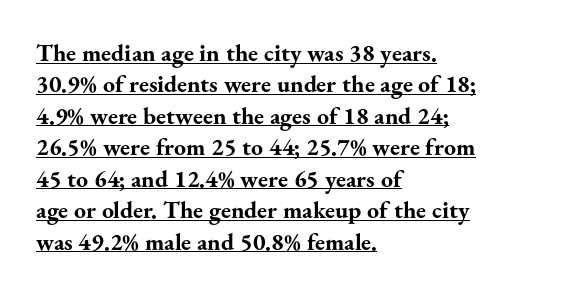
Q: Is the text bold? A: Yes.
Q: Is the text italic (slanted)? A: No, it is upright.
Q: Is the text underlined? A: Yes.
Q: How is the paragraph aligned? A: Left-aligned.
Q: Is the spacing between letters normal or unusually wide? A: Normal.
Q: Is the spacing between lines tight, normal or loose? A: Normal.
